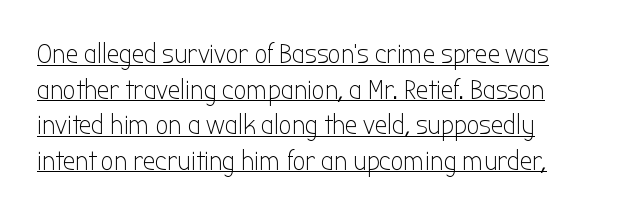
Q: Is the text bold? A: No.
Q: Is the text italic (slanted)? A: No, it is upright.
Q: Is the typeface a serif or a sans-serif typeface? A: Sans-serif.
Q: Is the text underlined? A: Yes.
Q: Is the spacing between letters normal or unusually wide? A: Normal.
Q: Is the spacing between lines tight, normal or loose? A: Normal.
Q: Width (condensed, normal, or wide)? A: Condensed.
Q: Stroke contrast? A: Low.
Q: x-height? A: Medium.
Q: Monospaced? A: No.
